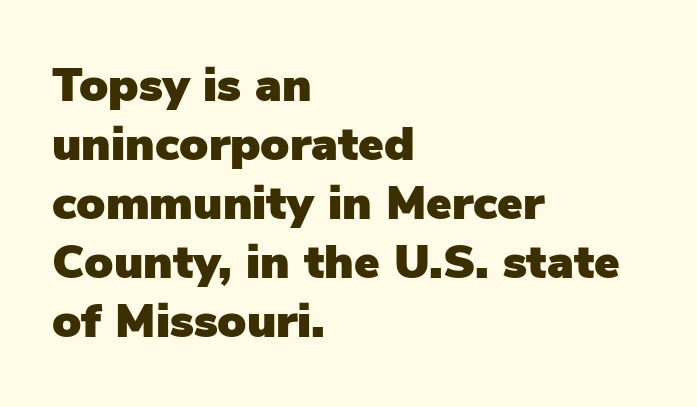
{"serif": "no", "italic": "no", "width": "normal", "stroke_contrast": "low", "x_height": "medium", "monospaced": "no", "underline": "no", "align": "left", "line_spacing_ratio": 1.23, "letter_spacing": "normal", "letter_spacing_em": 0.0, "glyph_px": 48}
